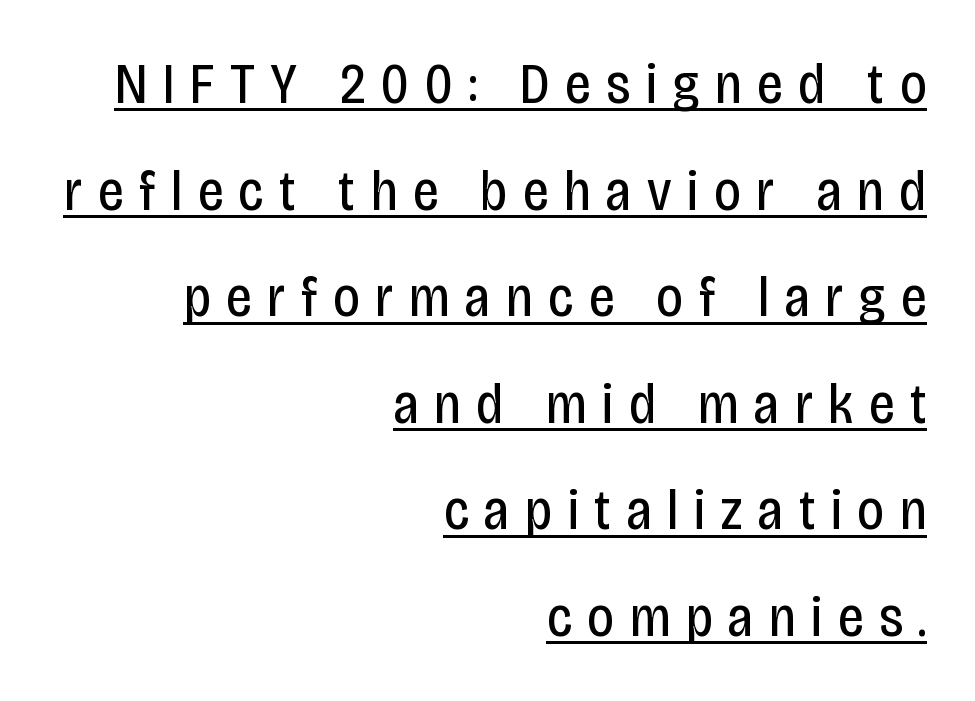
The words here are underlined. This sample uses a sans-serif face. This is not heavy type; no bold has been used. The type is letterspaced generously, with wide tracking. The passage shown is typed in a proportional face where columns would drift. Every row of glyphs terminates at an identical x-position on the right.
